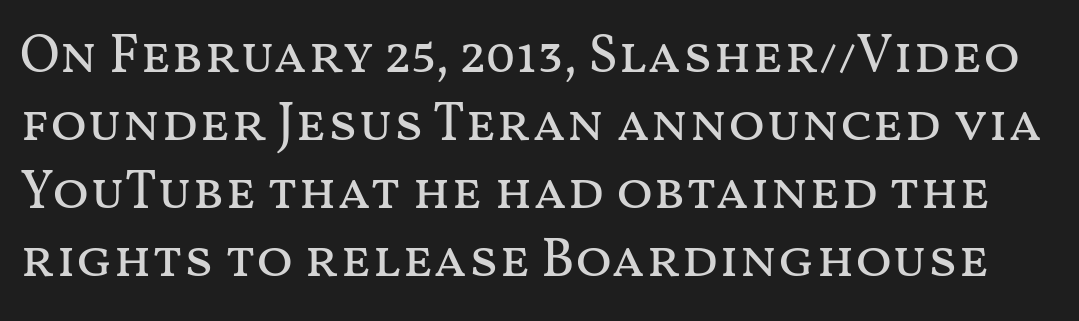
Q: Is the text bold? A: No.
Q: Is the text italic (slanted)? A: No, it is upright.
Q: Is the text underlined? A: No.
Q: Is the spacing between letters normal or unusually wide? A: Normal.
Q: Is the spacing between lines tight, normal or loose? A: Normal.
Q: Width (condensed, normal, or wide)? A: Wide.
Q: Stroke contrast? A: Medium.
Q: x-height? A: Medium.
Q: Monospaced? A: No.
